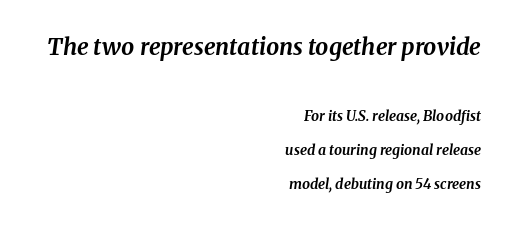
{"italic": "yes", "lean": "right", "slant_degrees": 8, "bold": "yes", "underline": "no", "align": "right", "line_spacing": "loose", "line_spacing_ratio": 2.45, "letter_spacing": "normal", "letter_spacing_em": 0.0, "larger_block": "first", "size_ratio": 1.64, "glyph_px": 23}
